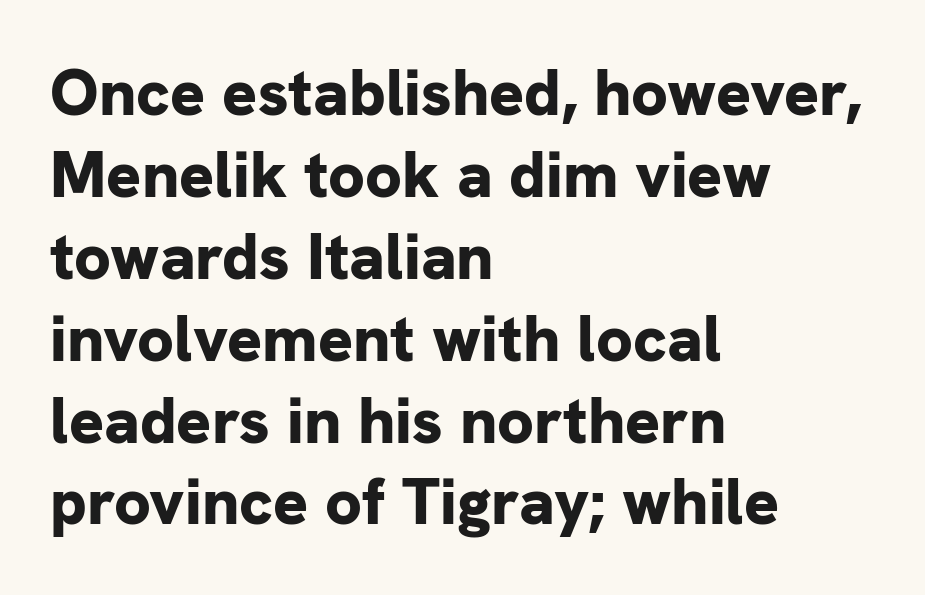
Q: Is the text bold? A: Yes.
Q: Is the text italic (slanted)? A: No, it is upright.
Q: Is the typeface a serif or a sans-serif typeface? A: Sans-serif.
Q: Is the text underlined? A: No.
Q: How is the paragraph aligned? A: Left-aligned.
Q: Is the spacing between letters normal or unusually wide? A: Normal.
Q: Is the spacing between lines tight, normal or loose? A: Normal.
Q: Width (condensed, normal, or wide)? A: Normal.
Q: Stroke contrast? A: Low.
Q: x-height? A: Medium.
Q: Monospaced? A: No.
